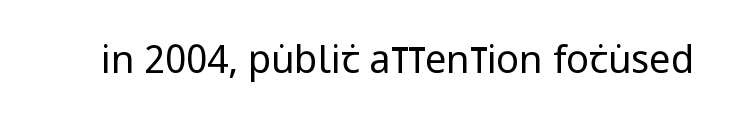
{"serif": "no", "italic": "no", "bold": "no", "weight": "regular", "width": "condensed", "stroke_contrast": "low", "x_height": "large", "monospaced": "no", "underline": "no", "letter_spacing": "normal", "letter_spacing_em": 0.0, "glyph_px": 38}
